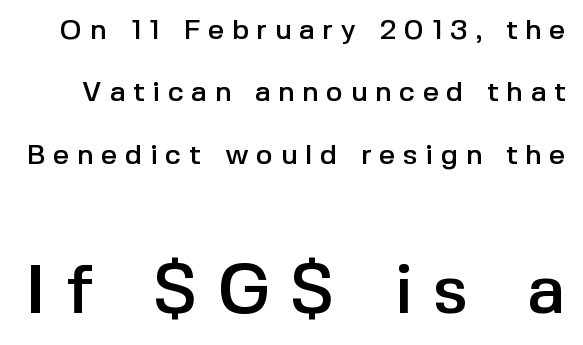
Q: Is the text italic (slanted)? A: No, it is upright.
Q: Is the typeface a serif or a sans-serif typeface? A: Sans-serif.
Q: Is the text underlined? A: No.
Q: Is the spacing between letters normal or unusually wide? A: Unusually wide.
Q: Is the spacing between lines tight, normal or loose? A: Loose.
Q: Which block of text is set in a larger size, the first (top) or the second (bottom)? A: The second (bottom) one.
Q: Width (condensed, normal, or wide)? A: Normal.
Q: x-height? A: Medium.
Q: Monospaced? A: No.
